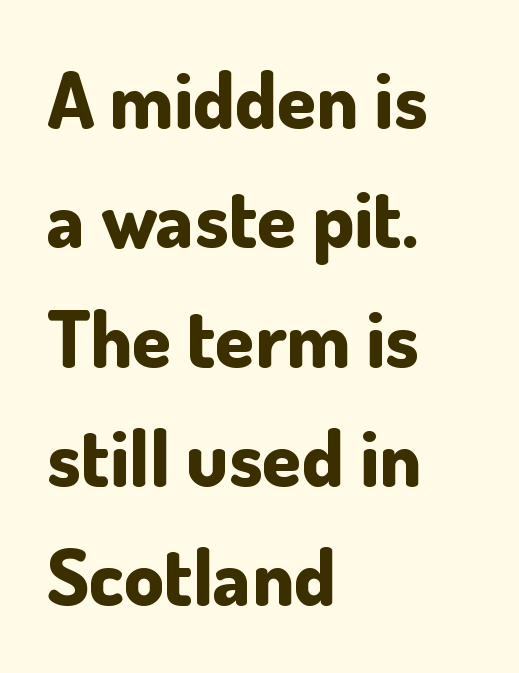
Italic: no, the glyphs are upright roman. Students, this is bold: see how much ink each stroke carries. Proportional: the letters do not fall into vertical columns. The type family on display is of the sans-serif kind. Underlining? Definitely not there.
